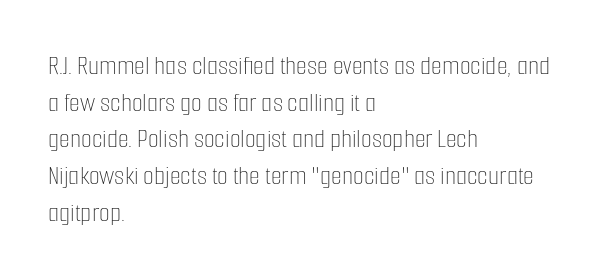
{"italic": "no", "bold": "no", "weight": "thin", "width": "condensed", "stroke_contrast": "low", "x_height": "medium", "monospaced": "no", "underline": "no", "align": "left", "line_spacing": "normal", "line_spacing_ratio": 1.31, "letter_spacing": "normal", "letter_spacing_em": 0.0, "glyph_px": 28}
